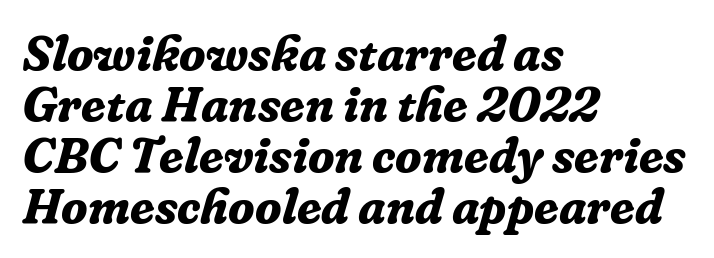
The characters look thick and weighty, a clear bold. It's the slanting kind of type. A serif font was chosen for this passage. The words here are not underlined. Tracking value appears to be zero — textbook default spacing. Proportional: the letters do not fall into vertical columns.
